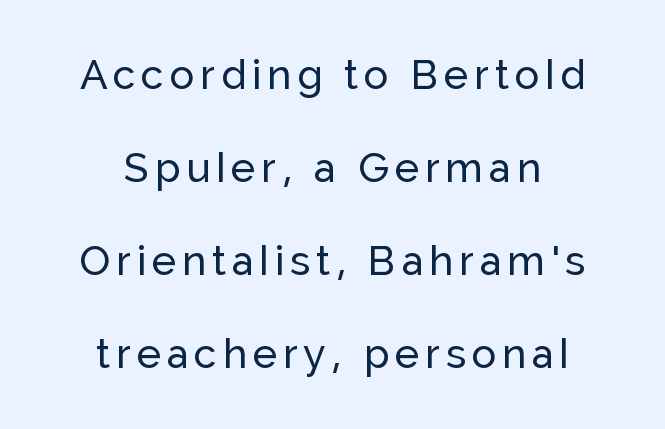
The setting favours the middle, as headings and verse often do. The passage shown is typeset with a sans-serif family. These lines are rendered in a variable-pitch font. Type without underlining. Posture: vertical. The lines are spread far apart with generous leading.
